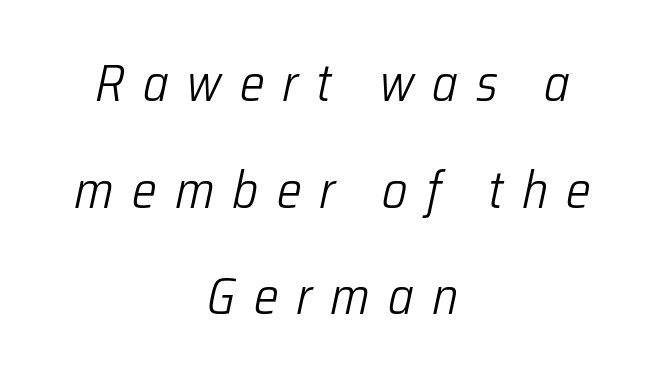
The whole block is typeset with a tilt. Compared with typical paragraphs, the rows here are farther apart. Honestly, there is no underline to notice here at all. The letterforms stand isolated, each surrounded by extra space. A student would call this center alignment; a typographer would say set centered. Think of a printed novel: that variable character pitch is what you see here.
